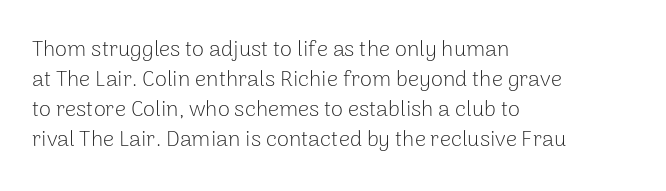
Q: Is the text bold? A: No.
Q: Is the text italic (slanted)? A: No, it is upright.
Q: Is the text underlined? A: No.
Q: How is the paragraph aligned? A: Left-aligned.
Q: Is the spacing between letters normal or unusually wide? A: Normal.
Q: Is the spacing between lines tight, normal or loose? A: Normal.
